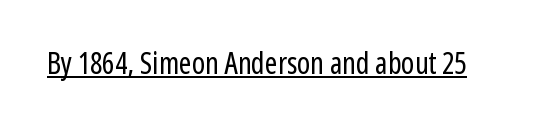
The image shows 30 px regular-weight, condensed sans-serif type, upright; set normal letter spacing, underlined; low stroke contrast and a medium x-height.
